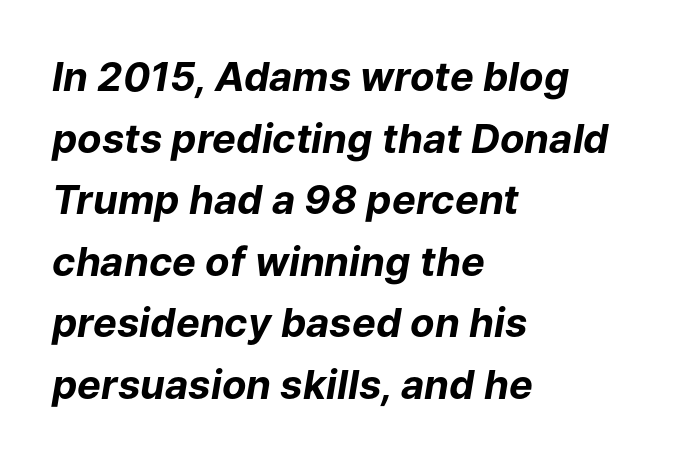
The image shows 40 px bold type, italic (leaning right); set left-aligned, normal line spacing (1.54x), normal letter spacing, not underlined; low stroke contrast and a medium x-height.
